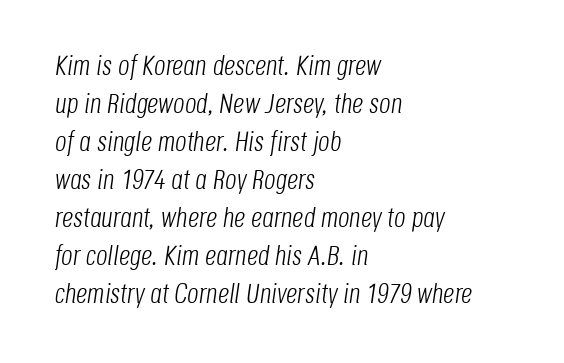
Q: Is the text bold? A: No.
Q: Is the text italic (slanted)? A: Yes, it leans right by about 8 degrees.
Q: Is the text underlined? A: No.
Q: How is the paragraph aligned? A: Left-aligned.
Q: Is the spacing between letters normal or unusually wide? A: Normal.
Q: Is the spacing between lines tight, normal or loose? A: Normal.
Q: Width (condensed, normal, or wide)? A: Condensed.
Q: Stroke contrast? A: Low.
Q: x-height? A: Large.
Q: Monospaced? A: No.
